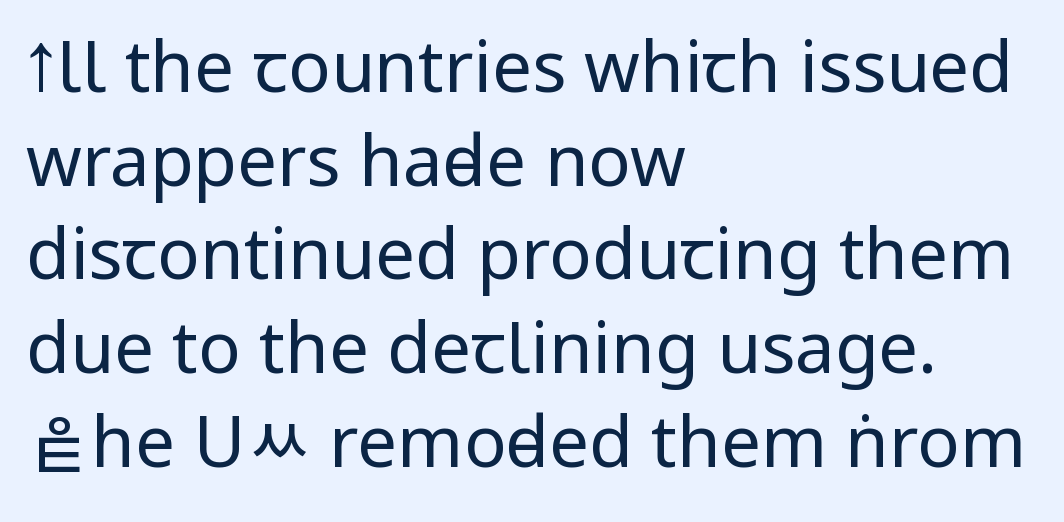
{"serif": "no", "italic": "no", "bold": "no", "weight": "regular", "width": "condensed", "stroke_contrast": "low", "x_height": "large", "monospaced": "no", "underline": "no", "align": "left", "line_spacing": "normal", "line_spacing_ratio": 1.32, "letter_spacing": "normal", "letter_spacing_em": 0.0, "glyph_px": 71}
